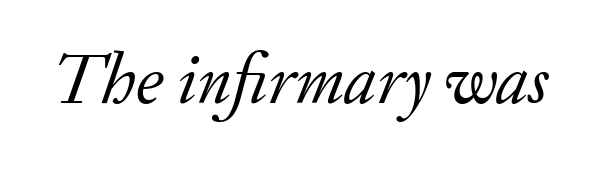
Q: Is the text bold? A: No.
Q: Is the text italic (slanted)? A: Yes, it leans right by about 20 degrees.
Q: Is the typeface a serif or a sans-serif typeface? A: Serif.
Q: Is the text underlined? A: No.
Q: Is the spacing between letters normal or unusually wide? A: Normal.
Q: Width (condensed, normal, or wide)? A: Normal.
Q: Stroke contrast? A: Low.
Q: x-height? A: Small.
Q: Monospaced? A: No.
